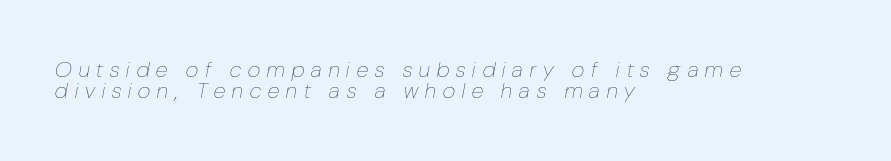
This rendering uses left alignment, leaving the right contour irregular. Characters are canted at an angle relative to the baseline's perpendicular. Successive baselines arrive quickly, one right under another. Unbolded letterforms with no extra heft.
